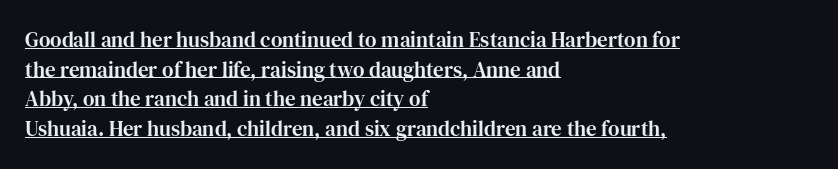
Left-aligned paragraph, ragged on the right. It's the straight-up-and-down kind of type. Does a line run under the words? Yes, clearly. Compared with typical body copy, the letter spacing here is the same.
